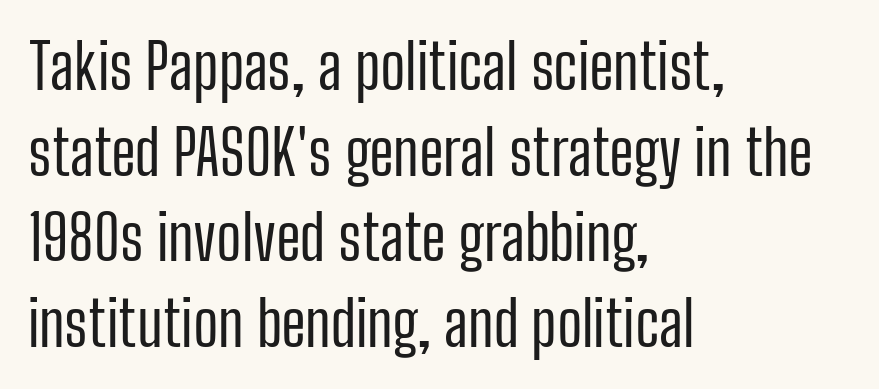
{"serif": "no", "italic": "no", "bold": "no", "weight": "regular", "width": "condensed", "stroke_contrast": "low", "x_height": "medium", "monospaced": "no", "underline": "no", "align": "left", "line_spacing": "normal", "line_spacing_ratio": 1.38, "letter_spacing": "normal", "letter_spacing_em": 0.0, "glyph_px": 62}
